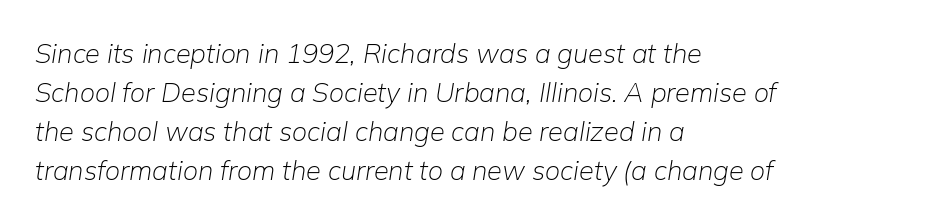
Q: Is the text bold? A: No.
Q: Is the text italic (slanted)? A: Yes, it leans right by about 9 degrees.
Q: Is the text underlined? A: No.
Q: How is the paragraph aligned? A: Left-aligned.
Q: Is the spacing between letters normal or unusually wide? A: Normal.
Q: Is the spacing between lines tight, normal or loose? A: Normal.
